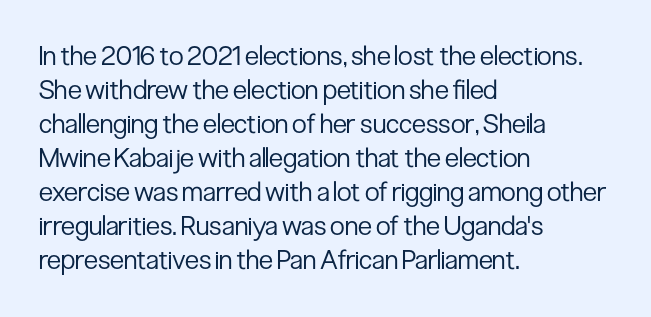
{"italic": "no", "bold": "no", "underline": "no", "align": "left", "line_spacing": "normal", "line_spacing_ratio": 1.26, "letter_spacing": "normal", "letter_spacing_em": 0.0, "glyph_px": 27}
